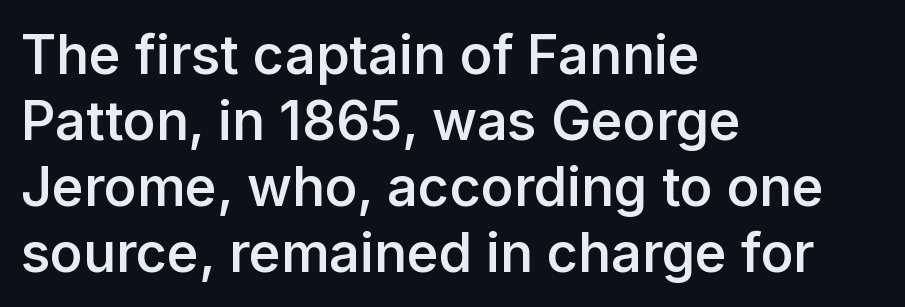
The image shows 54 px semibold sans-serif type, upright; set left-aligned, line spacing 1.22x, normal letter spacing, not underlined; low stroke contrast and a medium x-height.
